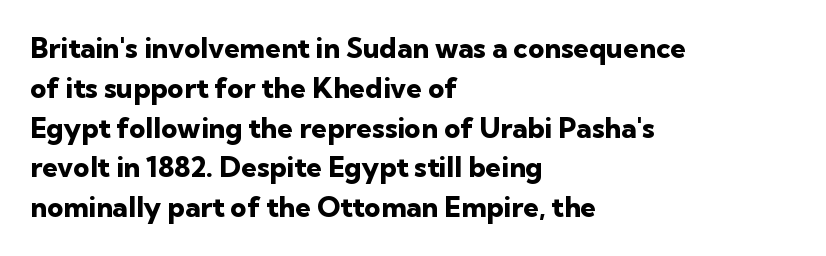
Q: Is the text bold? A: Yes.
Q: Is the text italic (slanted)? A: No, it is upright.
Q: Is the typeface a serif or a sans-serif typeface? A: Sans-serif.
Q: Is the text underlined? A: No.
Q: How is the paragraph aligned? A: Left-aligned.
Q: Is the spacing between letters normal or unusually wide? A: Normal.
Q: Is the spacing between lines tight, normal or loose? A: Normal.
Q: Width (condensed, normal, or wide)? A: Normal.
Q: Stroke contrast? A: Low.
Q: x-height? A: Medium.
Q: Monospaced? A: No.
